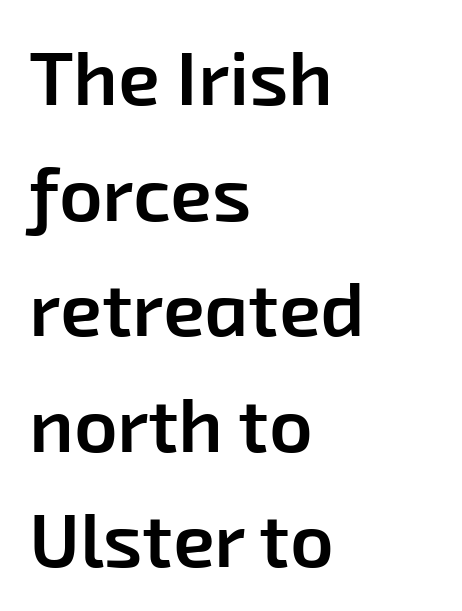
The image shows 76 px semibold sans-serif type; set left-aligned, normal line spacing (1.52x), normal letter spacing, not underlined; low stroke contrast and a medium x-height.
